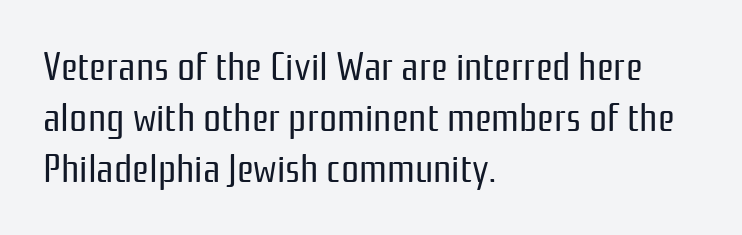
{"serif": "no", "italic": "no", "bold": "no", "weight": "regular", "width": "condensed", "stroke_contrast": "low", "x_height": "medium", "monospaced": "no", "underline": "no", "align": "left", "line_spacing": "normal", "line_spacing_ratio": 1.27, "letter_spacing": "normal", "letter_spacing_em": 0.0, "glyph_px": 40}
